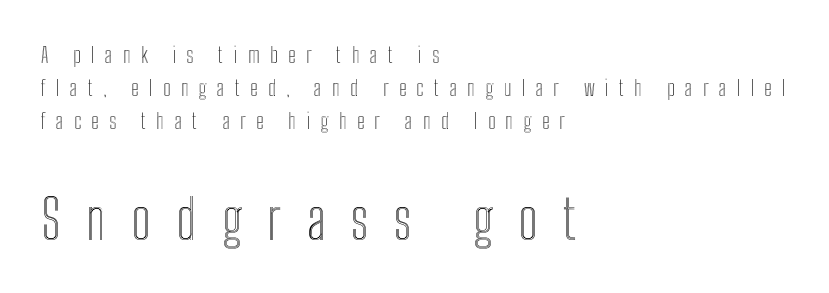
The image shows 55 px condensed type, upright; set left-aligned, normal line spacing (1.51x), unusually wide letter spacing (+0.46 em), not underlined; the second (bottom) block is 2.5x larger; a medium x-height.
